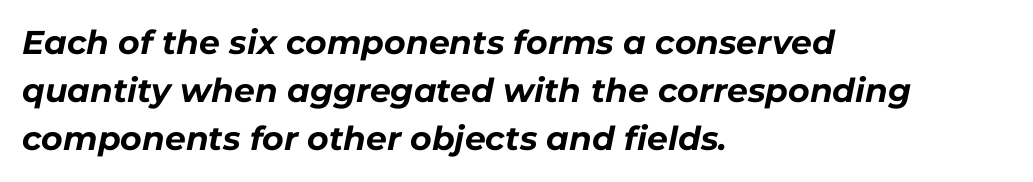
{"italic": "yes", "lean": "right", "slant_degrees": 11, "bold": "yes", "weight": "bold", "width": "normal", "stroke_contrast": "low", "x_height": "medium", "monospaced": "no", "underline": "no", "align": "left", "line_spacing": "normal", "line_spacing_ratio": 1.46, "letter_spacing": "normal", "letter_spacing_em": 0.0, "glyph_px": 33}
